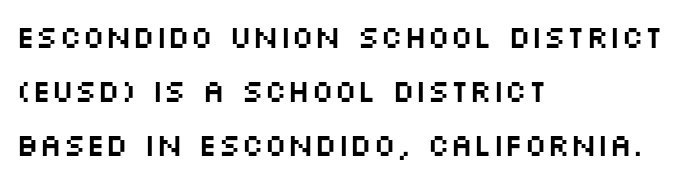
The image shows 31 px wide sans-serif type, upright; set left-aligned, line spacing 1.75x, normal letter spacing, not underlined; medium stroke contrast and a large x-height.
